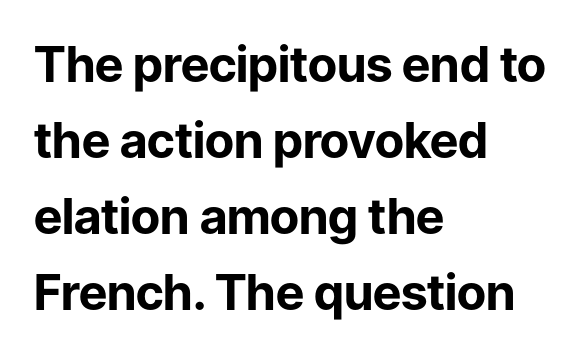
{"serif": "no", "italic": "no", "bold": "yes", "weight": "bold", "width": "normal", "stroke_contrast": "low", "x_height": "medium", "monospaced": "no", "underline": "no", "align": "left", "line_spacing": "normal", "line_spacing_ratio": 1.55, "letter_spacing": "normal", "letter_spacing_em": 0.0, "glyph_px": 49}
